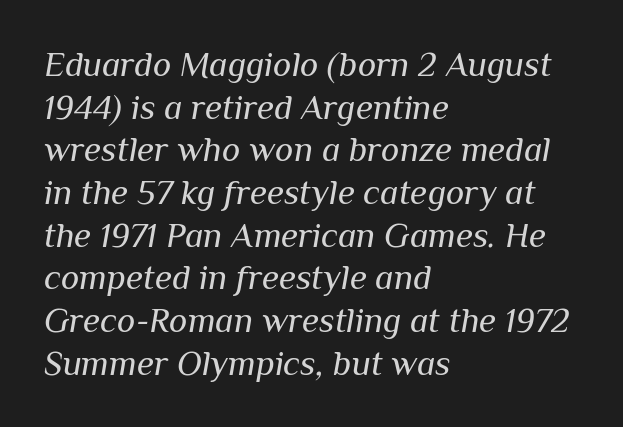
Q: Is the text bold? A: No.
Q: Is the text italic (slanted)? A: Yes, it leans right by about 10 degrees.
Q: Is the text underlined? A: No.
Q: How is the paragraph aligned? A: Left-aligned.
Q: Is the spacing between letters normal or unusually wide? A: Normal.
Q: Width (condensed, normal, or wide)? A: Normal.
Q: Stroke contrast? A: Medium.
Q: x-height? A: Medium.
Q: Monospaced? A: No.
